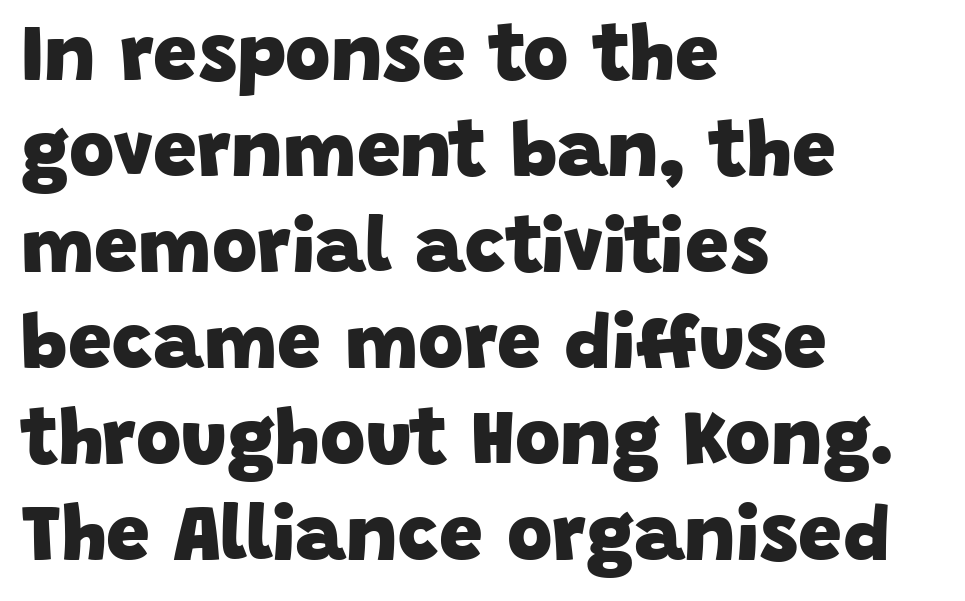
Q: Is the text bold? A: Yes.
Q: Is the typeface a serif or a sans-serif typeface? A: Sans-serif.
Q: Is the text underlined? A: No.
Q: How is the paragraph aligned? A: Left-aligned.
Q: Is the spacing between letters normal or unusually wide? A: Normal.
Q: Width (condensed, normal, or wide)? A: Normal.
Q: Stroke contrast? A: Low.
Q: x-height? A: Large.
Q: Monospaced? A: No.
